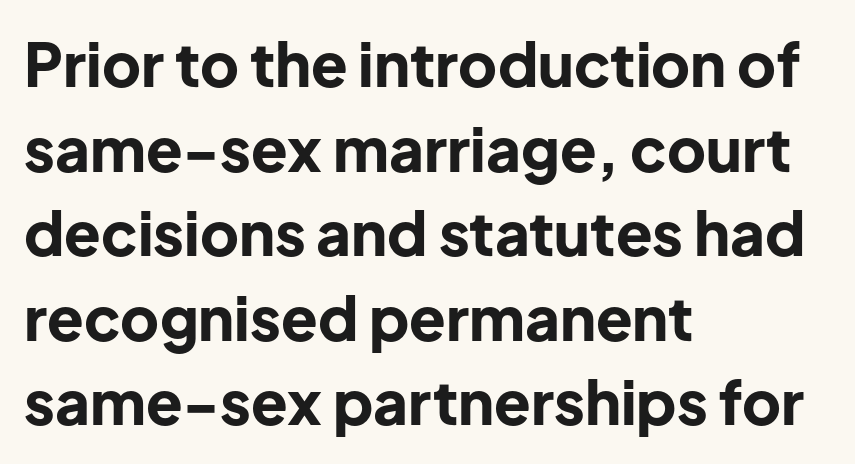
You can tell from the bare stems that sans-serif type was used. The letters are bold, with thick, heavy strokes. The lines are quadded left. The foot of each line stays bare and open.
